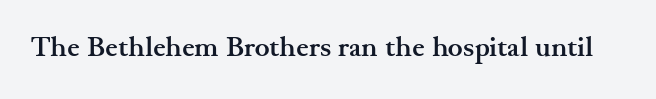
The image shows 28 px semibold, wide serif type, upright; set normal letter spacing, not underlined; medium stroke contrast and a small x-height.
